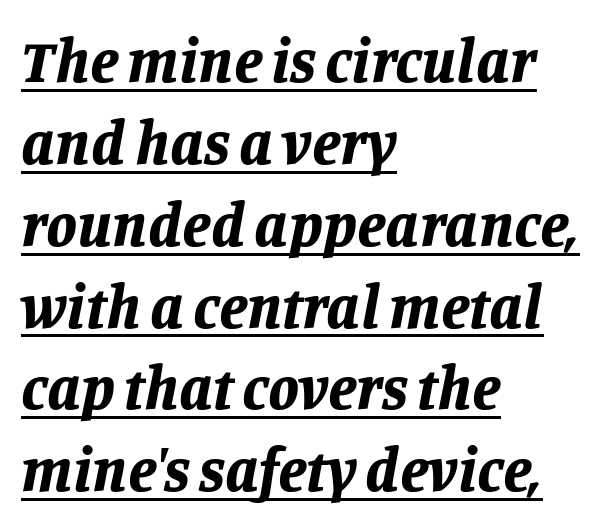
Q: Is the text bold? A: Yes.
Q: Is the text italic (slanted)? A: Yes, it leans right by about 11 degrees.
Q: Is the text underlined? A: Yes.
Q: How is the paragraph aligned? A: Left-aligned.
Q: Is the spacing between letters normal or unusually wide? A: Normal.
Q: Is the spacing between lines tight, normal or loose? A: Normal.
Q: Width (condensed, normal, or wide)? A: Normal.
Q: Stroke contrast? A: Low.
Q: x-height? A: Large.
Q: Monospaced? A: No.
